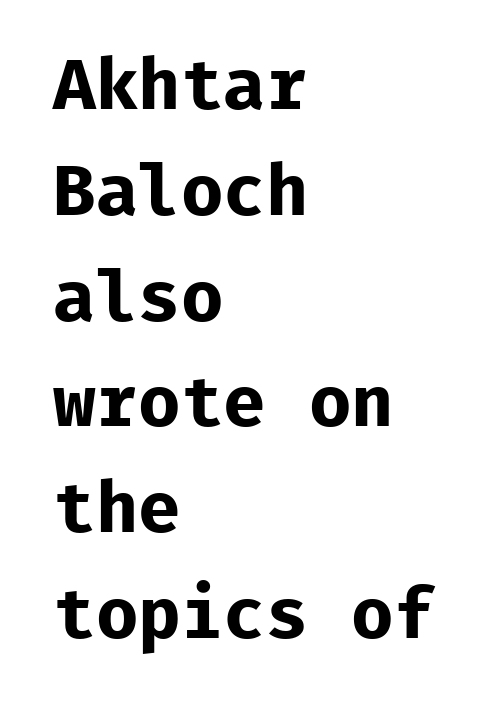
Stroke terminals: plain, sans-serif. Posture: vertical. No word sits above an underline. These lines are rendered in a fixed-pitch font. Does extra space separate the letters? No, they use regular spacing.
